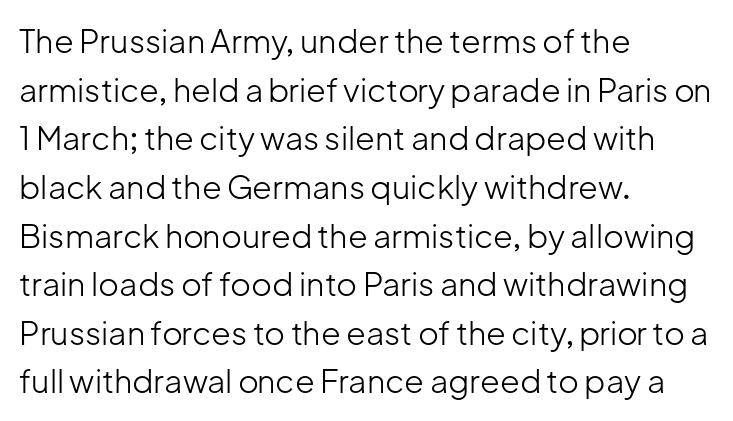
Q: Is the text bold? A: No.
Q: Is the text italic (slanted)? A: No, it is upright.
Q: Is the typeface a serif or a sans-serif typeface? A: Sans-serif.
Q: Is the text underlined? A: No.
Q: How is the paragraph aligned? A: Left-aligned.
Q: Is the spacing between letters normal or unusually wide? A: Normal.
Q: Is the spacing between lines tight, normal or loose? A: Normal.
Q: Width (condensed, normal, or wide)? A: Normal.
Q: Stroke contrast? A: Low.
Q: x-height? A: Medium.
Q: Monospaced? A: No.
